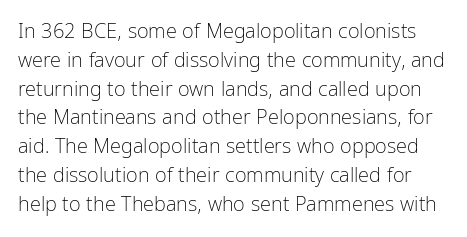
{"italic": "no", "bold": "no", "underline": "no", "line_spacing": "normal", "line_spacing_ratio": 1.44, "letter_spacing": "normal", "letter_spacing_em": 0.0, "glyph_px": 20}
